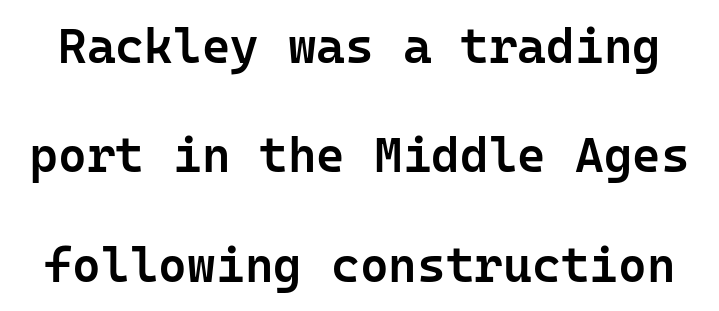
Has an underline been added? It has not. Reading down the column, the eye jumps a long way to each next line. Does the lettering tilt? It doesn't — this is upright. Words appear dense and cohesive because spacing is normal.
